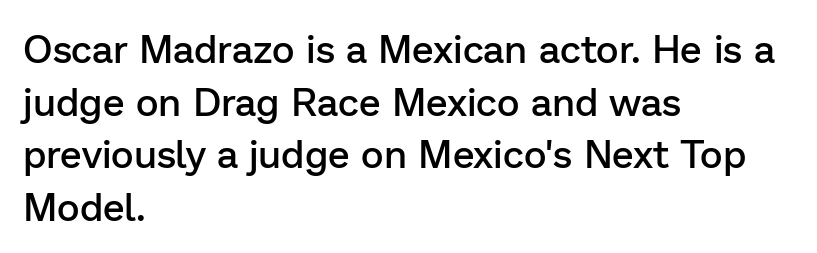
The image shows 39 px semibold sans-serif type, upright; set left-aligned, normal line spacing (1.35x), normal letter spacing, not underlined; low stroke contrast and a medium x-height.
